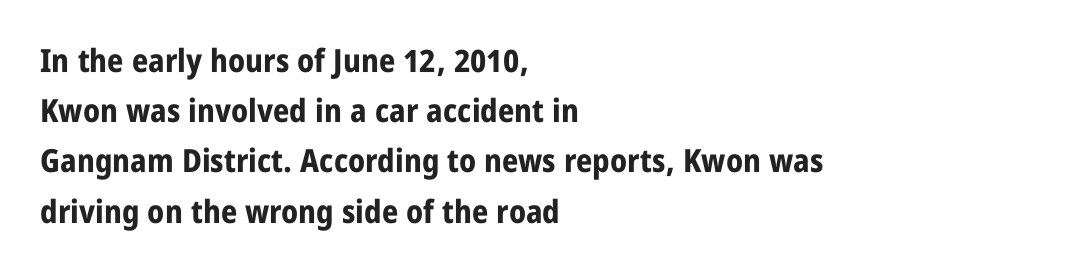
When letters stand straight like this, we call the style roman or upright. These lines are set flush left with a ragged right edge. A typesetter would label this face a sans. Look at the stroke-to-counter ratio: heavy, a bold. The foot of each line stays bare and open.
